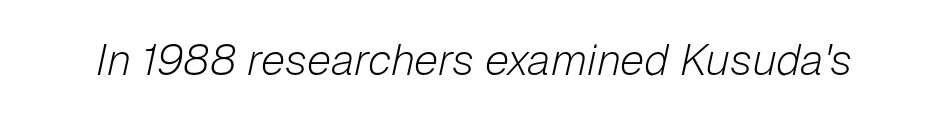
The image shows 44 px light type, italic (leaning right); set normal letter spacing, not underlined; low stroke contrast and a medium x-height.
